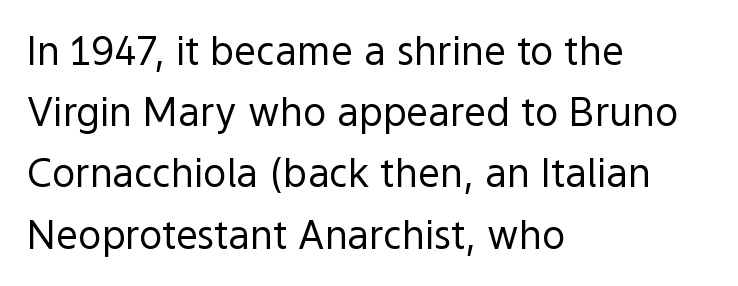
Q: Is the text bold? A: No.
Q: Is the text italic (slanted)? A: No, it is upright.
Q: Is the typeface a serif or a sans-serif typeface? A: Sans-serif.
Q: Is the text underlined? A: No.
Q: How is the paragraph aligned? A: Left-aligned.
Q: Is the spacing between letters normal or unusually wide? A: Normal.
Q: Is the spacing between lines tight, normal or loose? A: Normal.
Q: Width (condensed, normal, or wide)? A: Normal.
Q: x-height? A: Medium.
Q: Monospaced? A: No.
